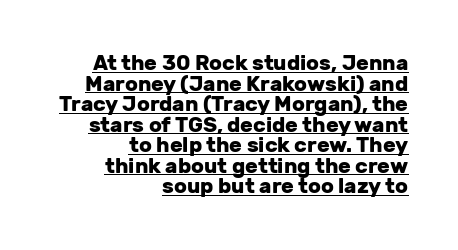
Nothing unusual about the tracking: characters are spaced as the font intends. Compared with undecorated copy, this sample adds a rule below the words. The typography opts for an upright posture over an oblique one. Is the type bold? Yes — the strokes are clearly thick and heavy.
